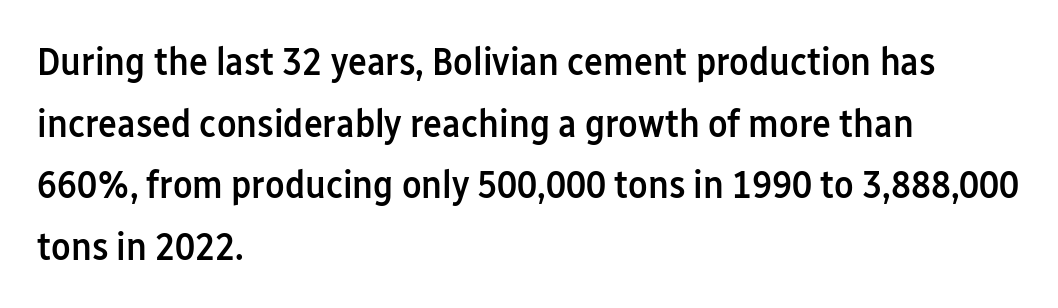
The image shows 40 px semibold, condensed sans-serif type, upright; set left-aligned, normal line spacing (1.54x), normal letter spacing, not underlined; low stroke contrast and a medium x-height.
